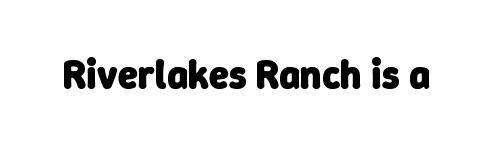
{"serif": "no", "bold": "yes", "weight": "heavy", "width": "normal", "stroke_contrast": "low", "x_height": "medium", "monospaced": "no", "underline": "no", "letter_spacing": "normal", "letter_spacing_em": 0.0, "glyph_px": 40}
